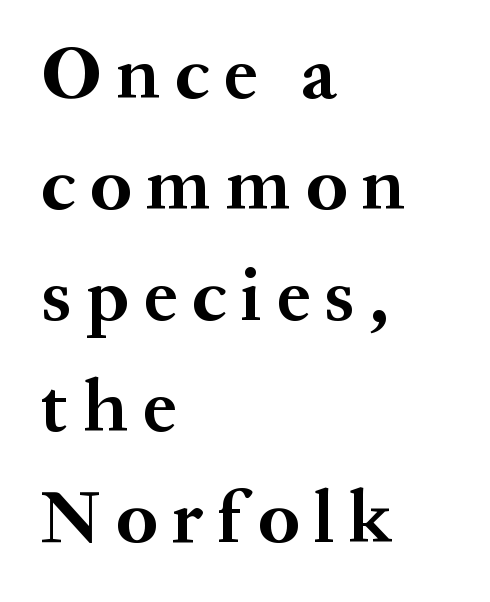
The image shows 75 px bold serif type, upright; set left-aligned, normal line spacing (1.48x), unusually wide letter spacing (+0.2 em), not underlined; medium stroke contrast and a medium x-height.
